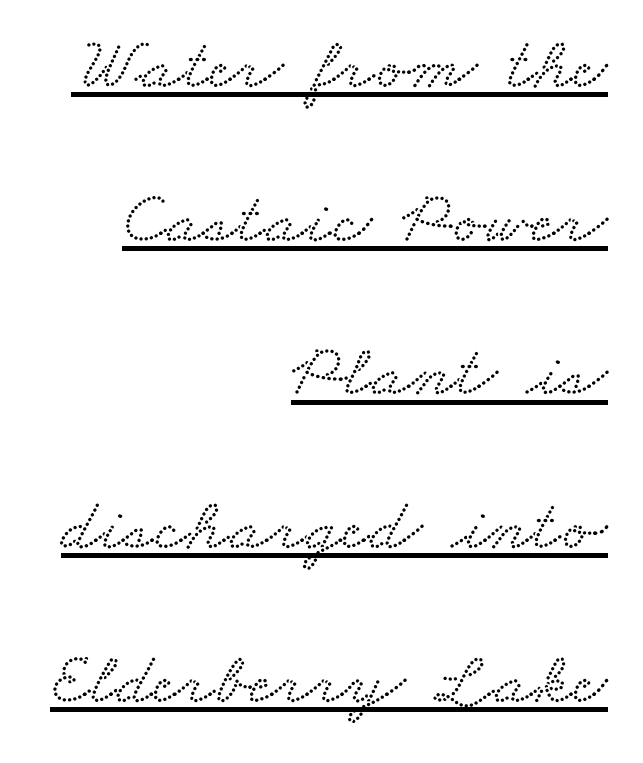
The image shows 75 px wide type; set right-aligned, loose line spacing (2.05x), normal letter spacing, underlined; low stroke contrast and a small x-height.
